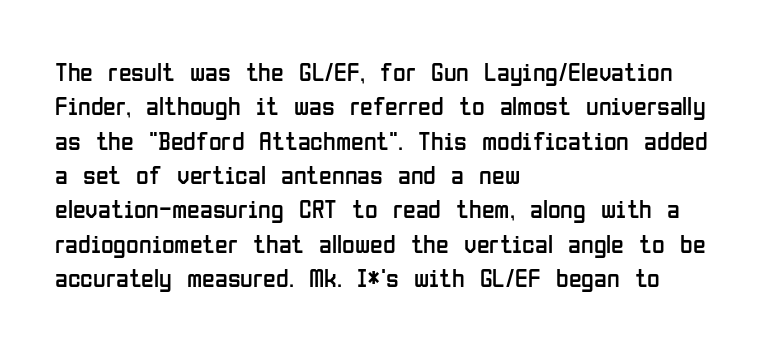
Leftover space on each line is placed entirely after the last word. Notice how the stems are strictly vertical — no italics here. The rendering uses a moderate line-height, typical for paragraphs. Underlining? Definitely not there. A light-to-regular cut is what we see here.
